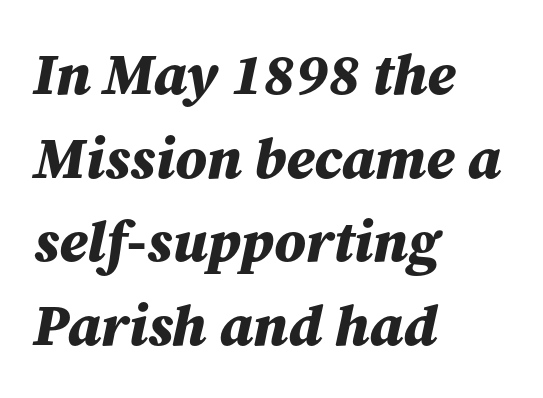
{"italic": "yes", "lean": "right", "slant_degrees": 12, "bold": "yes", "weight": "bold", "width": "normal", "stroke_contrast": "medium", "x_height": "medium", "monospaced": "no", "underline": "no", "align": "left", "line_spacing": "normal", "line_spacing_ratio": 1.44, "letter_spacing": "normal", "letter_spacing_em": 0.0, "glyph_px": 58}
